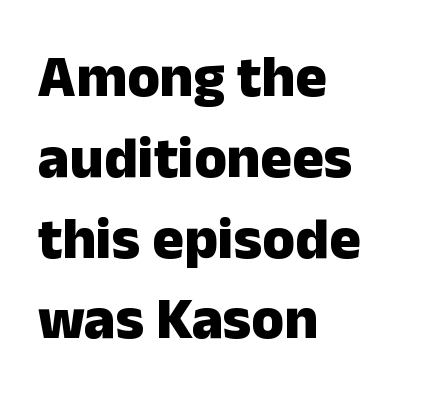
The image shows 59 px heavy sans-serif type, upright; set left-aligned, normal line spacing (1.37x), normal letter spacing, not underlined; low stroke contrast and a medium x-height.
